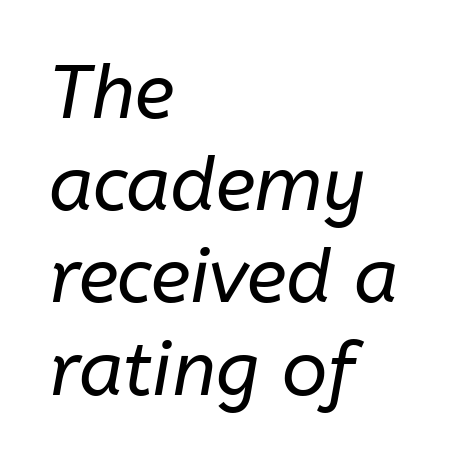
Q: Is the text bold? A: No.
Q: Is the text italic (slanted)? A: Yes, it leans right by about 10 degrees.
Q: Is the text underlined? A: No.
Q: How is the paragraph aligned? A: Left-aligned.
Q: Is the spacing between letters normal or unusually wide? A: Normal.
Q: Width (condensed, normal, or wide)? A: Normal.
Q: Stroke contrast? A: Low.
Q: x-height? A: Medium.
Q: Monospaced? A: No.
